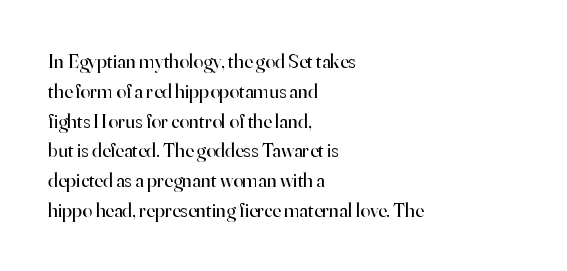
Rule under the text: the space is simply empty. Upright lettering throughout. This rendering leaves character spacing at its baseline value. If you drew a ruler down the left edge, every line would touch it. Is there much room between lines? A standard amount, neither cramped nor airy. This reads as an unemphasized weight, regular at the heaviest.
